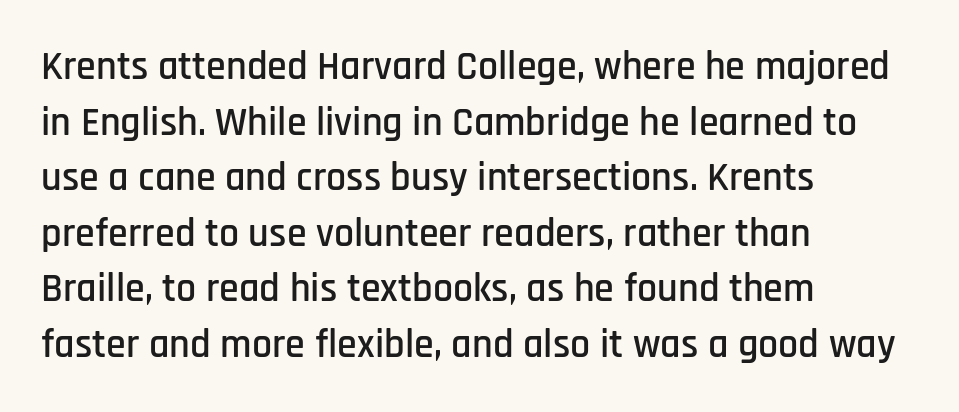
{"serif": "no", "italic": "no", "width": "condensed", "stroke_contrast": "low", "x_height": "large", "monospaced": "no", "underline": "no", "align": "left", "line_spacing": "normal", "line_spacing_ratio": 1.39, "letter_spacing": "normal", "letter_spacing_em": 0.0, "glyph_px": 40}
